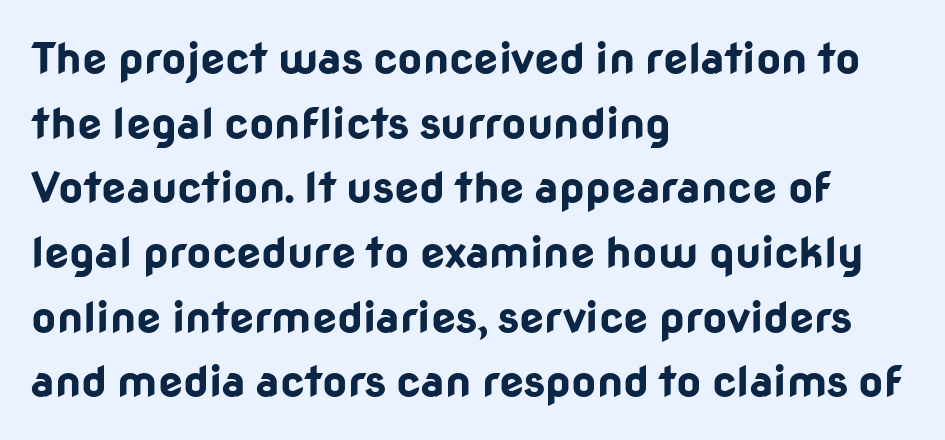
Q: Is the text bold? A: Yes.
Q: Is the text italic (slanted)? A: No, it is upright.
Q: Is the typeface a serif or a sans-serif typeface? A: Sans-serif.
Q: Is the text underlined? A: No.
Q: How is the paragraph aligned? A: Left-aligned.
Q: Is the spacing between letters normal or unusually wide? A: Normal.
Q: Is the spacing between lines tight, normal or loose? A: Normal.
Q: Width (condensed, normal, or wide)? A: Normal.
Q: Stroke contrast? A: Low.
Q: x-height? A: Medium.
Q: Monospaced? A: No.
